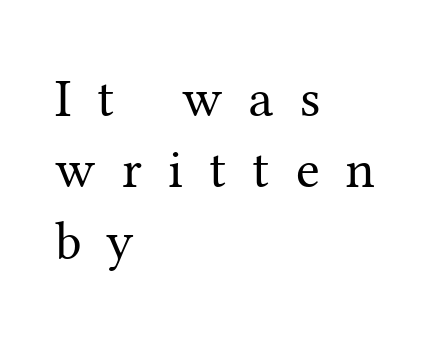
{"serif": "yes", "italic": "no", "bold": "no", "weight": "regular", "width": "normal", "stroke_contrast": "medium", "x_height": "medium", "monospaced": "no", "underline": "no", "align": "left", "line_spacing": "normal", "line_spacing_ratio": 1.32, "letter_spacing": "wide", "letter_spacing_em": 0.48, "glyph_px": 54}
